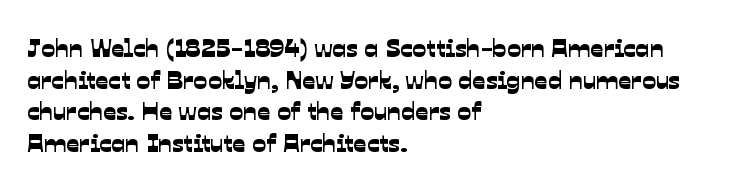
Beneath every word, the page is bare. This rendering leaves character spacing at its baseline value. Casual observation: everything's shoved over to the left.
